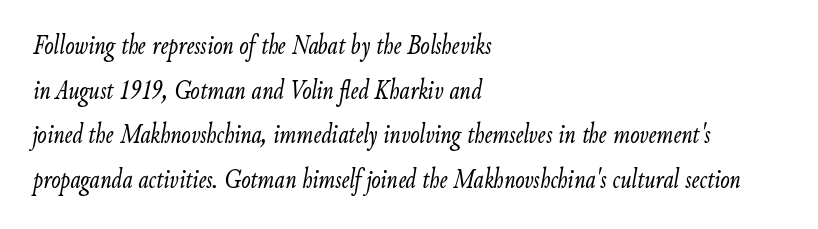
The image shows 28 px light, condensed type, italic (leaning right); set left-aligned, normal line spacing (1.59x), normal letter spacing, not underlined; low stroke contrast and a small x-height.
